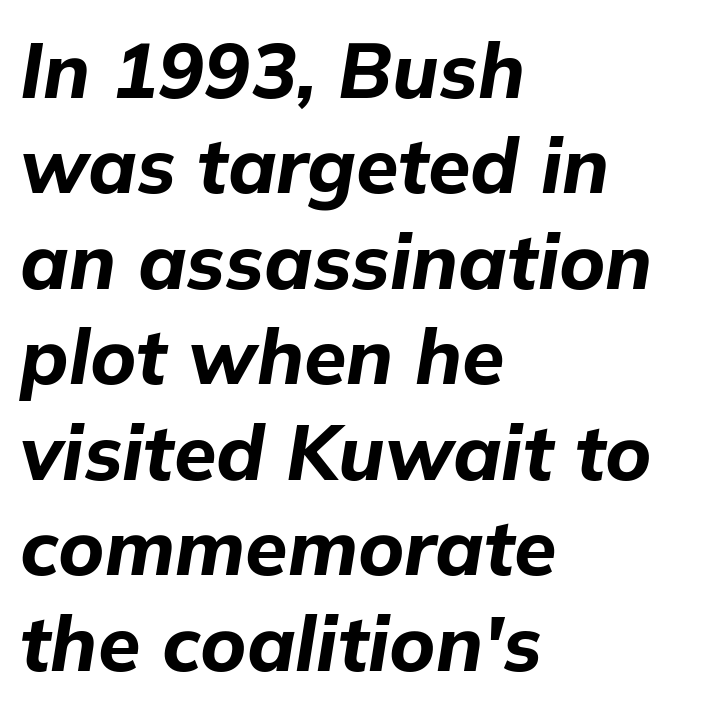
The image shows 77 px bold type, italic (leaning right); set left-aligned, line spacing 1.24x, normal letter spacing, not underlined; low stroke contrast and a medium x-height.
